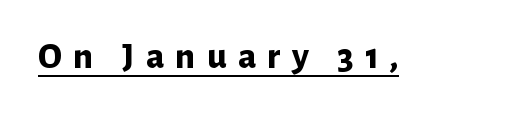
{"serif": "no", "italic": "no", "bold": "yes", "weight": "bold", "width": "normal", "stroke_contrast": "low", "x_height": "medium", "monospaced": "no", "underline": "yes", "letter_spacing": "wide", "letter_spacing_em": 0.31, "glyph_px": 37}
